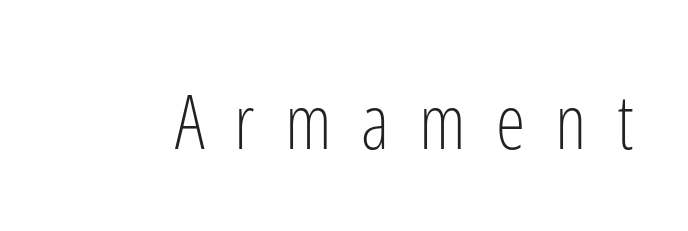
The image shows 75 px light, condensed sans-serif type, upright; set unusually wide letter spacing (+0.4 em), not underlined; low stroke contrast and a medium x-height.
